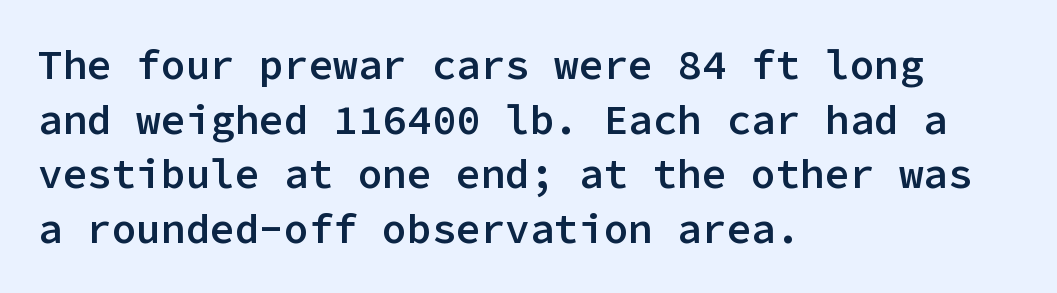
Q: Is the text bold? A: Semi-bold.
Q: Is the text italic (slanted)? A: No, it is upright.
Q: Is the typeface a serif or a sans-serif typeface? A: Sans-serif.
Q: Is the text underlined? A: No.
Q: How is the paragraph aligned? A: Left-aligned.
Q: Is the spacing between letters normal or unusually wide? A: Normal.
Q: Is the spacing between lines tight, normal or loose? A: Normal.
Q: Width (condensed, normal, or wide)? A: Normal.
Q: Stroke contrast? A: Low.
Q: x-height? A: Medium.
Q: Monospaced? A: Yes.
